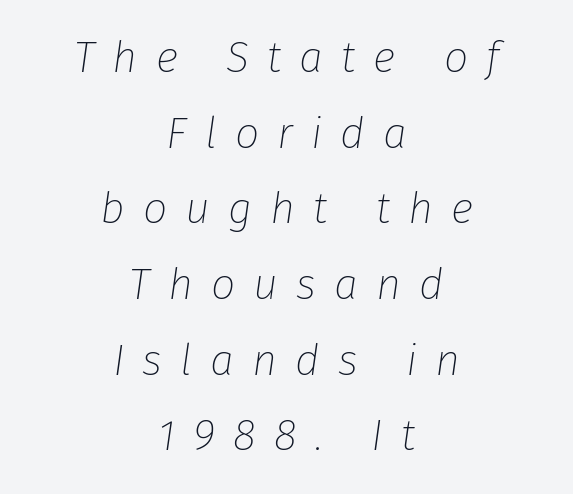
{"italic": "yes", "lean": "right", "slant_degrees": 8, "bold": "no", "weight": "thin", "width": "normal", "stroke_contrast": "low", "x_height": "medium", "monospaced": "no", "underline": "no", "align": "center", "line_spacing_ratio": 1.76, "letter_spacing": "wide", "letter_spacing_em": 0.42, "glyph_px": 43}
